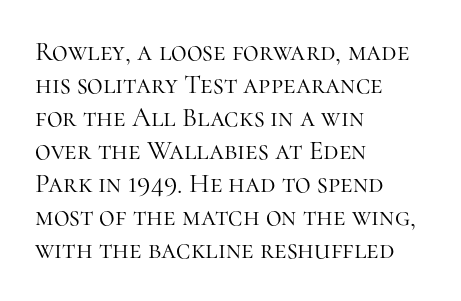
{"italic": "no", "bold": "no", "underline": "no", "align": "left", "line_spacing_ratio": 1.22, "letter_spacing": "normal", "letter_spacing_em": 0.0, "glyph_px": 27}
